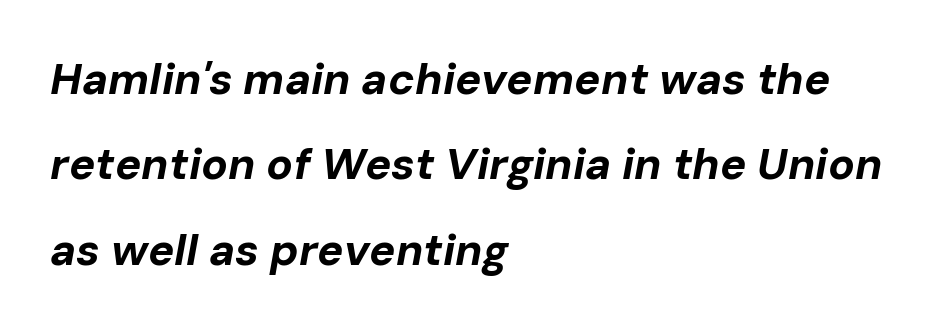
Vertical spacing — loose. The face used here is proportionally spaced, like ordinary book or web type. Plenty of ink on the page — the face is bold. A typesetter would mark this as italic. A classic flush-left, rag-right setting is used for this passage. Each word holds together tightly as a unit, with standard inter-letter gaps.
